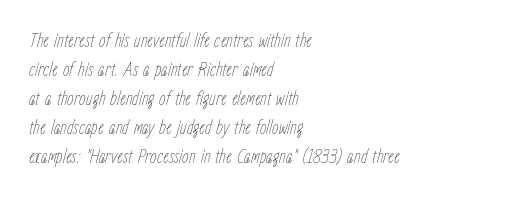
{"italic": "yes", "lean": "right", "slant_degrees": 15, "bold": "no", "underline": "no", "align": "left", "line_spacing": "normal", "line_spacing_ratio": 1.38, "letter_spacing": "normal", "letter_spacing_em": 0.0, "glyph_px": 21}
